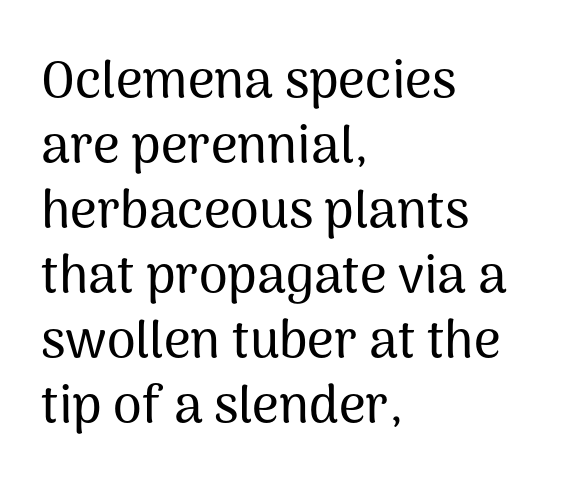
Q: Is the text italic (slanted)? A: No, it is upright.
Q: Is the typeface a serif or a sans-serif typeface? A: Sans-serif.
Q: Is the text underlined? A: No.
Q: How is the paragraph aligned? A: Left-aligned.
Q: Is the spacing between letters normal or unusually wide? A: Normal.
Q: Is the spacing between lines tight, normal or loose? A: Normal.
Q: Width (condensed, normal, or wide)? A: Normal.
Q: Stroke contrast? A: Medium.
Q: x-height? A: Medium.
Q: Monospaced? A: No.
